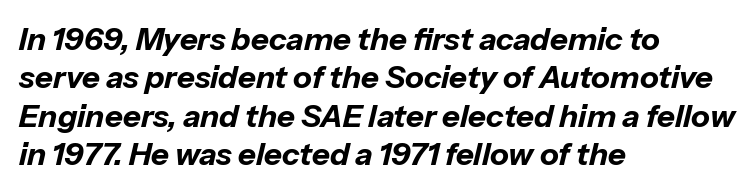
Tracking here is standard; glyphs follow each other at the usual distance. Bold? Absolutely — the strokes are thick and heavy. Note the varied advance widths — an 'i' is clearly narrower than an 'm'. Check the space under the baseline: it is left empty.
